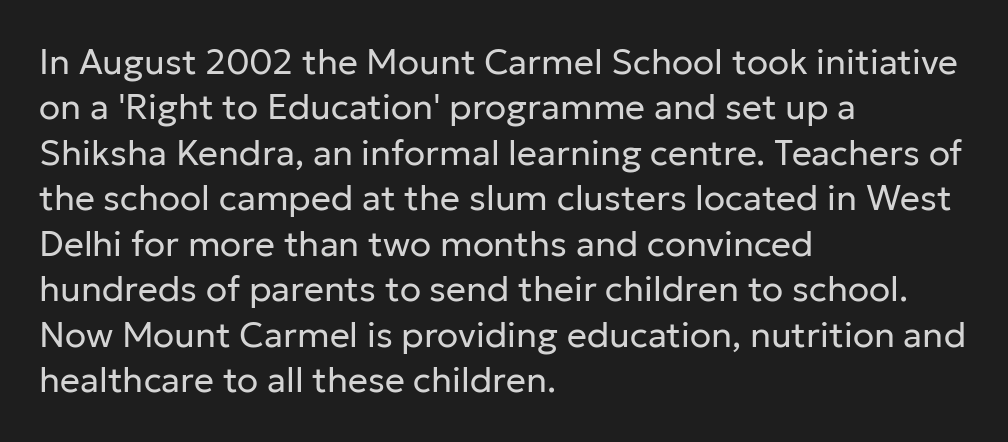
Vertical strokes here are truly vertical. A typesetter would label this face a sans. Character widths vary here, with narrow letters taking less room than wide ones. You could call the tracking neutral — neither tight nor loose. Weight: not bold — regular or lighter. Only glyphs here, with clear space below each row.
